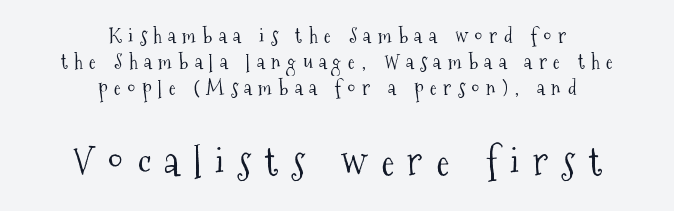
{"serif": "yes", "italic": "no", "bold": "no", "weight": "light", "width": "condensed", "stroke_contrast": "medium", "x_height": "medium", "monospaced": "no", "underline": "no", "align": "center", "line_spacing": "normal", "line_spacing_ratio": 1.31, "letter_spacing": "wide", "letter_spacing_em": 0.34, "larger_block": "second", "size_ratio": 2.0, "glyph_px": 40}
